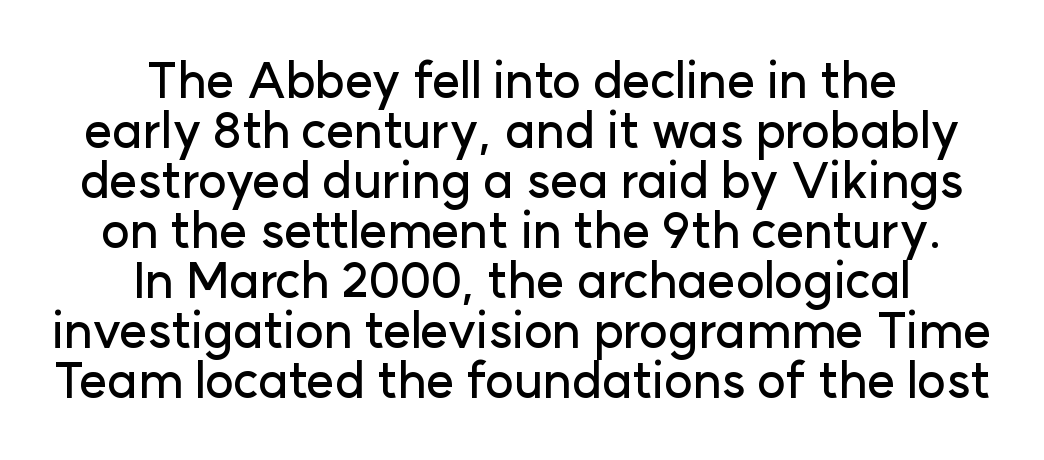
{"serif": "no", "italic": "no", "width": "normal", "stroke_contrast": "low", "x_height": "medium", "monospaced": "no", "underline": "no", "align": "center", "line_spacing": "tight", "line_spacing_ratio": 1.02, "letter_spacing": "normal", "letter_spacing_em": 0.0, "glyph_px": 49}
